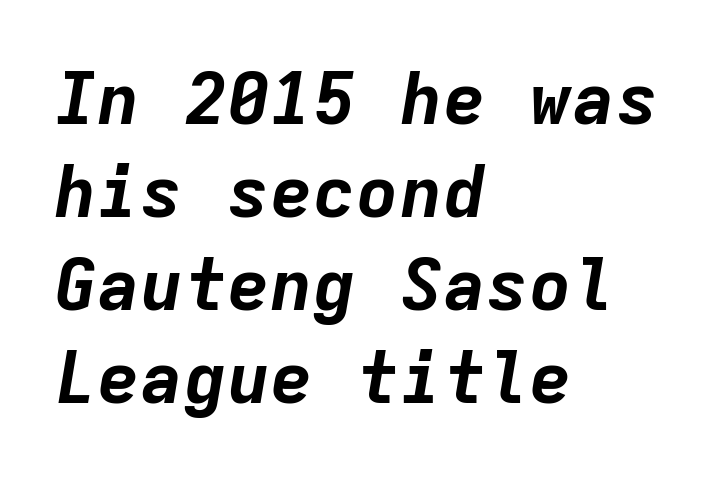
The image shows 72 px bold type, italic (leaning right), monospaced; set left-aligned, normal line spacing (1.29x), normal letter spacing, not underlined; low stroke contrast and a medium x-height.
